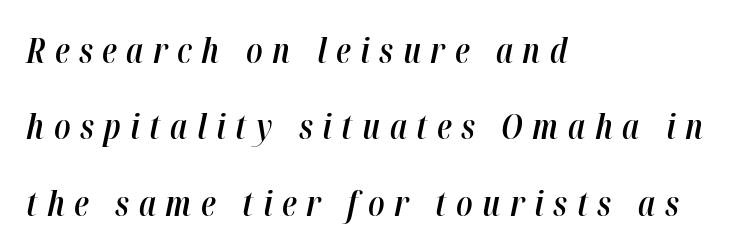
Q: Is the text bold? A: Semi-bold.
Q: Is the text italic (slanted)? A: Yes, it leans right by about 12 degrees.
Q: Is the text underlined? A: No.
Q: How is the paragraph aligned? A: Left-aligned.
Q: Is the spacing between letters normal or unusually wide? A: Unusually wide.
Q: Is the spacing between lines tight, normal or loose? A: Loose.
Q: Width (condensed, normal, or wide)? A: Condensed.
Q: Stroke contrast? A: High.
Q: x-height? A: Medium.
Q: Monospaced? A: No.
